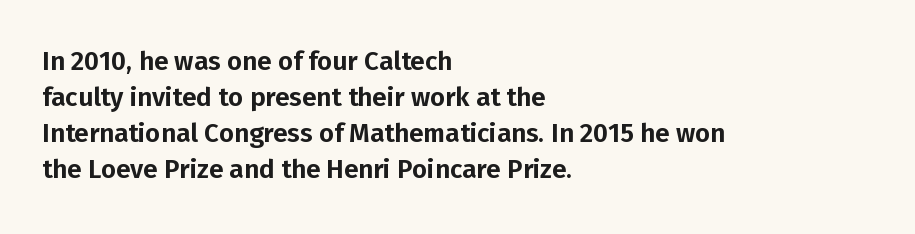
The image shows 26 px text type, upright; set left-aligned, normal line spacing (1.39x), normal letter spacing, not underlined.
